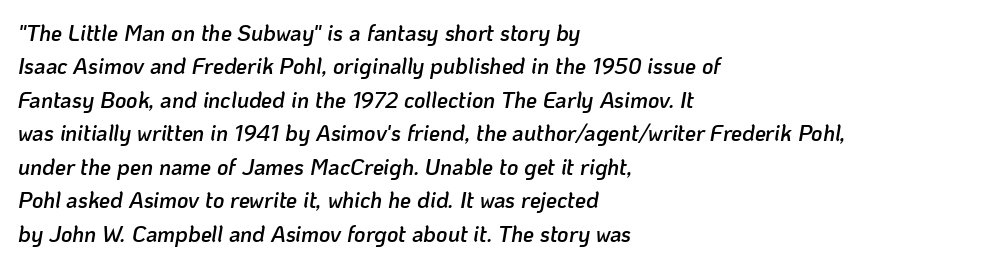
The image shows 22 px text type, italic (leaning right); set left-aligned, normal line spacing (1.52x), normal letter spacing, not underlined.
